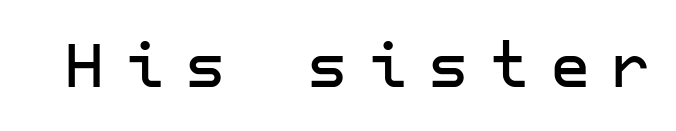
Stroke terminals: plain, sans-serif. The area under the type is left untouched. Tall strokes in this sample are plumb rather than angled. Compared with typical body copy, the letter spacing here is much looser.
